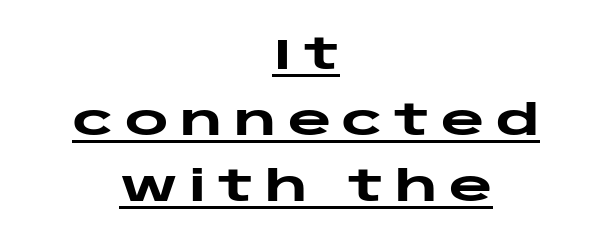
Heft: maximum for text — a bold. Students, observe the line beneath the letters — that is underlining. The lettering stays uniformly vertical, giving the passage a roman look. Both edges are ragged and mirror each other, which tells us the setting is centered. The gaps between neighbouring characters are conspicuously large.
